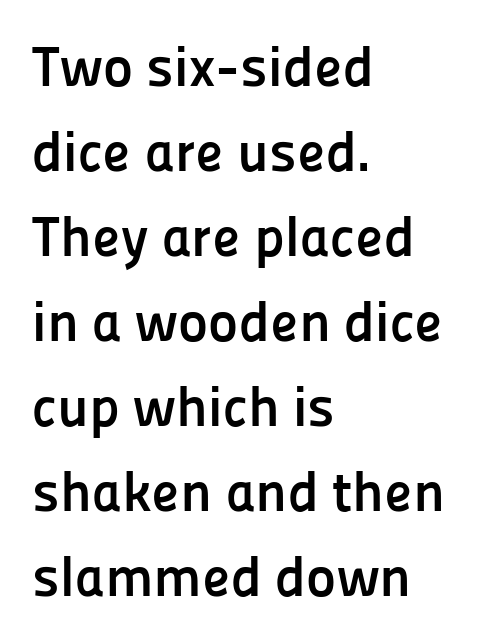
Quick note: underline off. Horizontal alignment here is leftward, the default for most running prose. Every letter is thick-stroked: bold, no question. You could not count columns in this text — the font is proportionally spaced. Does extra space separate the letters? No, they use regular spacing. Letterform terminals end flat and unadorned throughout the passage.
